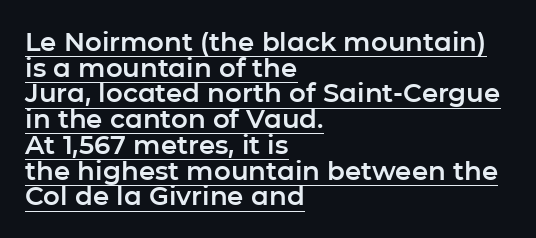
Q: Is the text italic (slanted)? A: No, it is upright.
Q: Is the text underlined? A: Yes.
Q: How is the paragraph aligned? A: Left-aligned.
Q: Is the spacing between letters normal or unusually wide? A: Normal.
Q: Is the spacing between lines tight, normal or loose? A: Tight.
